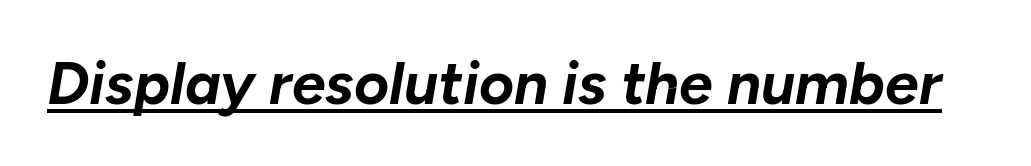
The image shows 60 px bold type, italic (leaning right); set normal letter spacing, underlined; low stroke contrast and a medium x-height.
